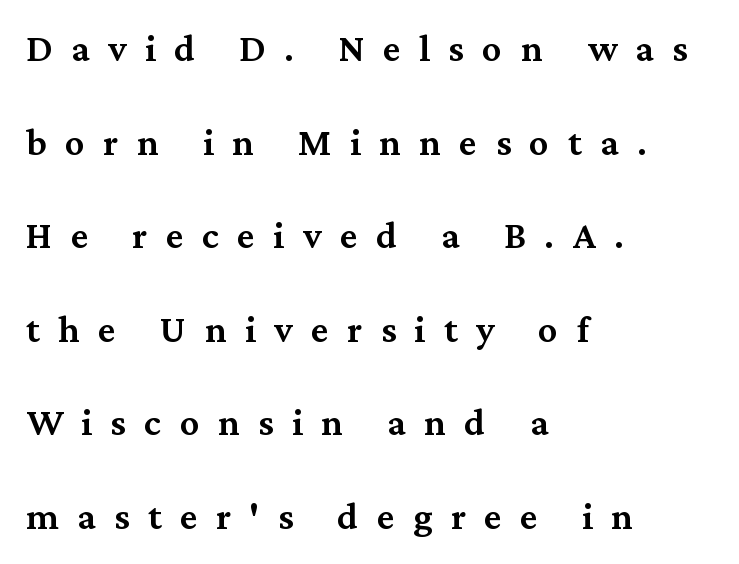
Teacher's note: observe the even left margin — that is flush-left alignment. What's the leading like? Stretched, with rows far apart. The passage shown is typeset with a serif family. The rendering uses natural spacing where letterforms have individual widths. Between one letter and the next there's a generous, obvious gap. When letters stand straight like this, we call the style roman or upright.
